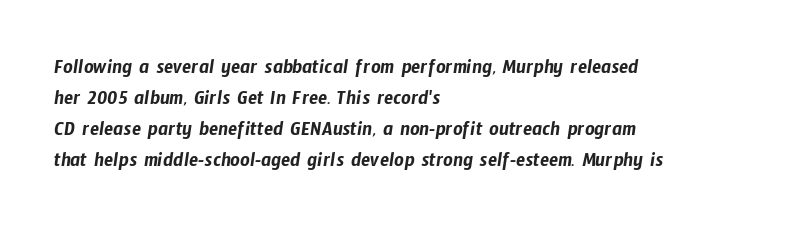
{"underline": "no", "align": "left", "line_spacing": "normal", "line_spacing_ratio": 1.47, "letter_spacing": "normal", "letter_spacing_em": 0.0, "glyph_px": 21}
